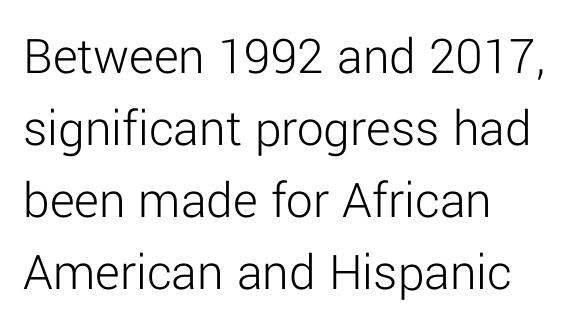
{"serif": "no", "italic": "no", "bold": "no", "weight": "light", "width": "normal", "stroke_contrast": "low", "x_height": "medium", "monospaced": "no", "underline": "no", "align": "left", "line_spacing": "normal", "line_spacing_ratio": 1.36, "letter_spacing": "normal", "letter_spacing_em": 0.0, "glyph_px": 53}
